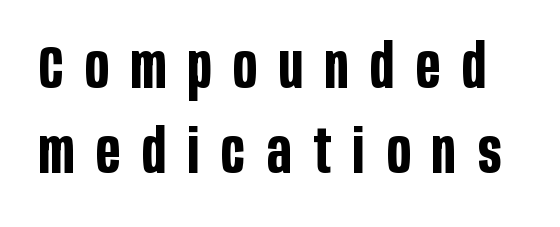
Words float on clear page, feet unadorned. Here the designer chose a conventional face with non-uniform glyph widths. Every character sits straight up, as roman type does. Vertical spacing — default. Letterform terminals end flat and unadorned throughout the passage. Between one letter and the next there's a generous, obvious gap.
